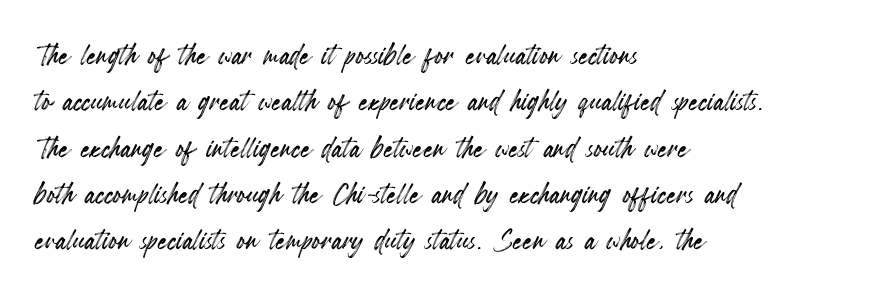
Q: Is the text italic (slanted)? A: Yes.
Q: Is the text underlined? A: No.
Q: How is the paragraph aligned? A: Left-aligned.
Q: Is the spacing between letters normal or unusually wide? A: Normal.
Q: Width (condensed, normal, or wide)? A: Condensed.
Q: x-height? A: Small.
Q: Monospaced? A: No.
